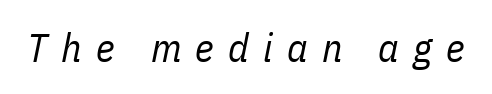
{"italic": "yes", "lean": "right", "slant_degrees": 11, "bold": "no", "weight": "regular", "width": "condensed", "stroke_contrast": "low", "x_height": "medium", "monospaced": "no", "underline": "no", "letter_spacing": "wide", "letter_spacing_em": 0.35, "glyph_px": 40}
